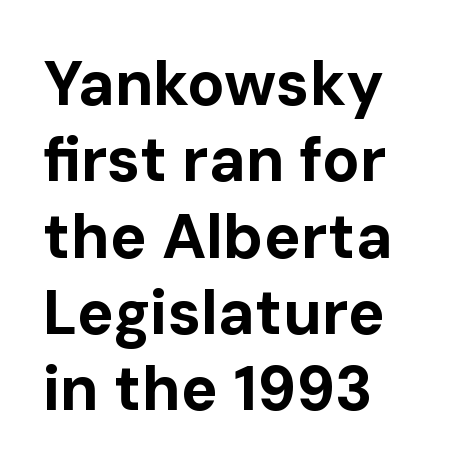
As a designer I'd log this as weight 700, bold. A bare baseline throughout the passage. Serif or sans? Sans — the stroke terminals are bare. Ordinary non-slanted type is in use. Students, note that the glyphs here touch the page at normal intervals.
